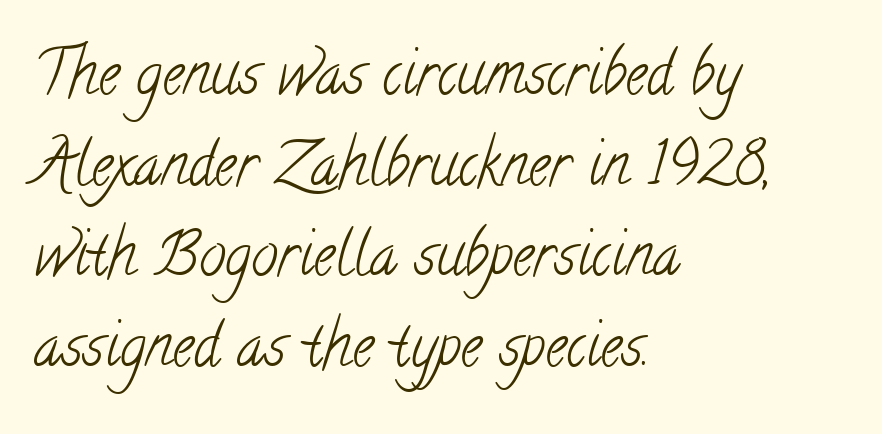
Q: Is the text bold? A: No.
Q: Is the typeface a serif or a sans-serif typeface? A: Serif.
Q: Is the text underlined? A: No.
Q: How is the paragraph aligned? A: Left-aligned.
Q: Is the spacing between letters normal or unusually wide? A: Normal.
Q: Is the spacing between lines tight, normal or loose? A: Normal.
Q: Width (condensed, normal, or wide)? A: Condensed.
Q: Stroke contrast? A: Low.
Q: x-height? A: Small.
Q: Monospaced? A: No.
